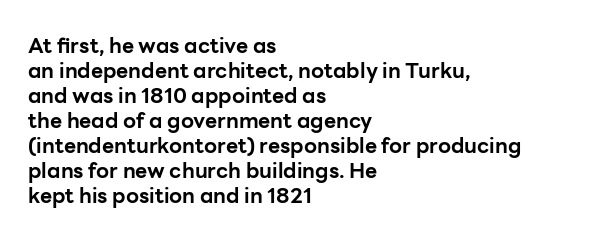
Q: Is the text bold? A: Yes.
Q: Is the text italic (slanted)? A: No, it is upright.
Q: Is the text underlined? A: No.
Q: How is the paragraph aligned? A: Left-aligned.
Q: Is the spacing between letters normal or unusually wide? A: Normal.
